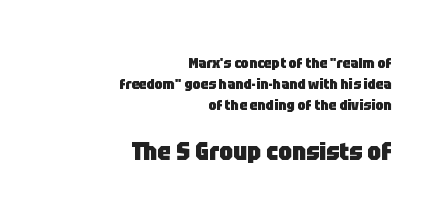
The image shows 24 px bold type, upright; set right-aligned, normal line spacing (1.49x), normal letter spacing, not underlined; the second (bottom) block is 1.71x larger.
